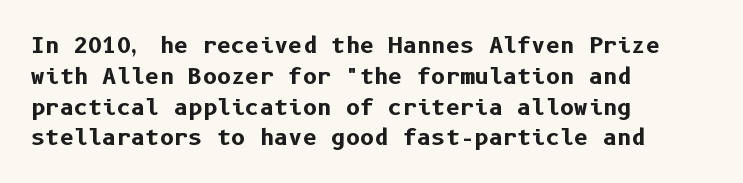
The image shows 22 px bold type, upright; set left-aligned, normal line spacing (1.4x), normal letter spacing, not underlined.
